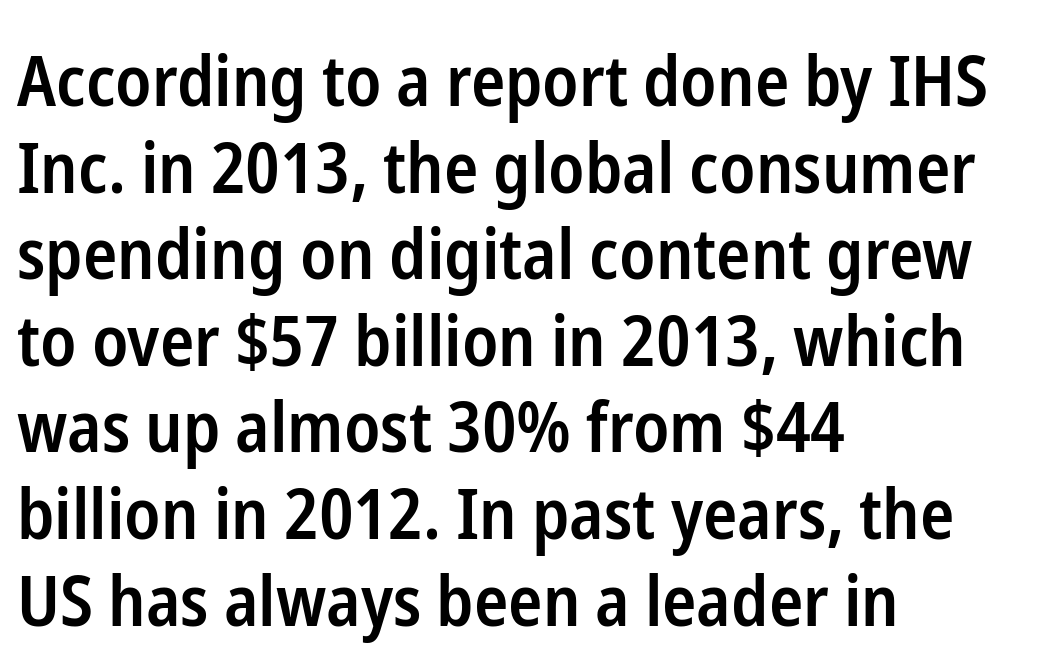
The image shows 71 px semibold, condensed sans-serif type, upright; set left-aligned, line spacing 1.22x, normal letter spacing, not underlined; low stroke contrast and a medium x-height.
